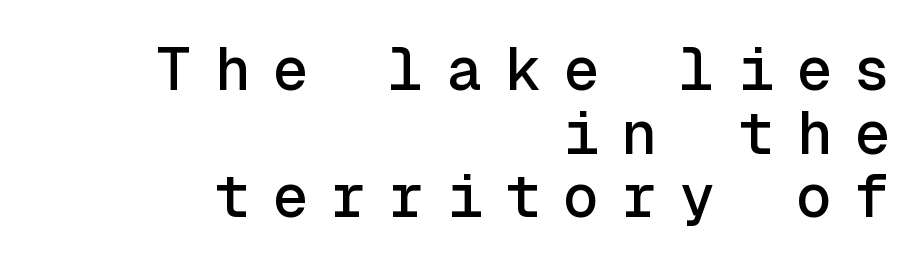
Think of a typewriter: that constant character pitch is what you see here. Type without underlining. These lines are set flush right with a ragged left edge. This sample trades vertical openness for compactness between lines. Nope, no serifs anywhere on these letters.
